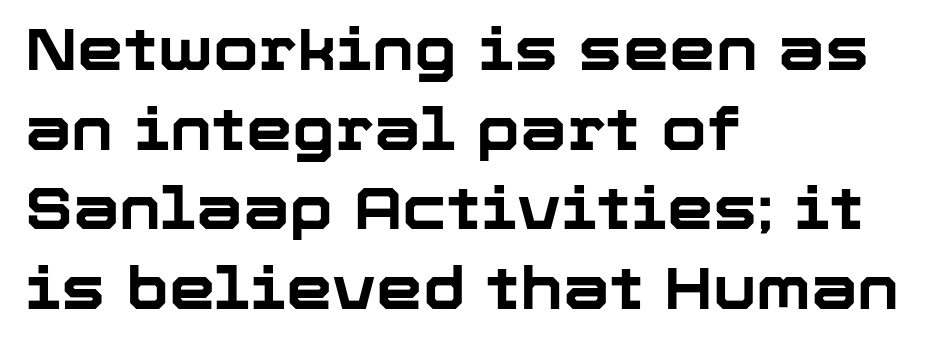
{"serif": "no", "italic": "no", "bold": "yes", "weight": "bold", "width": "normal", "stroke_contrast": "low", "x_height": "medium", "monospaced": "no", "underline": "no", "align": "left", "line_spacing": "normal", "line_spacing_ratio": 1.35, "letter_spacing": "normal", "letter_spacing_em": 0.0, "glyph_px": 59}
